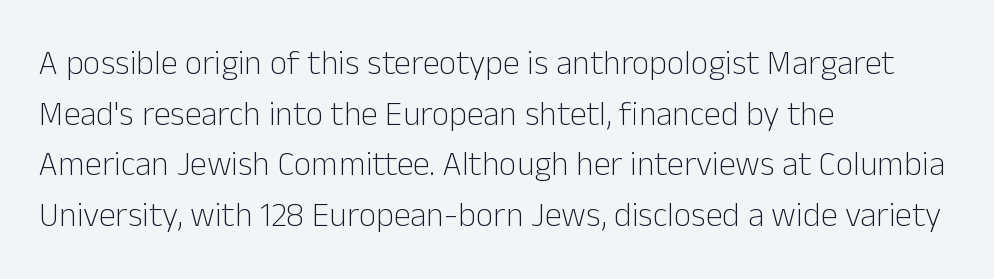
The lines sit at an ordinary, default distance from one another. The designer went with a sans here, leaving each stem footless. You could not count columns in this text — the font is proportionally spaced. The rendering anchors every line to the left-hand side. Tall strokes in this sample are plumb rather than angled.
